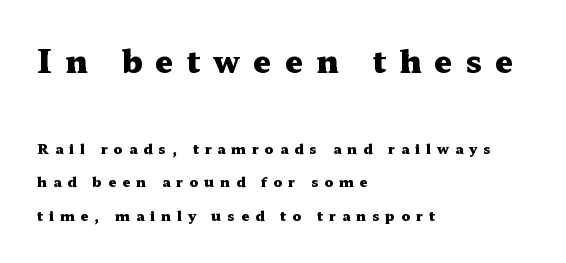
{"serif": "yes", "italic": "no", "bold": "yes", "weight": "heavy", "width": "wide", "stroke_contrast": "medium", "x_height": "medium", "monospaced": "no", "underline": "no", "align": "left", "line_spacing": "loose", "line_spacing_ratio": 2.41, "letter_spacing": "wide", "letter_spacing_em": 0.43, "larger_block": "first", "size_ratio": 2.21, "glyph_px": 31}
